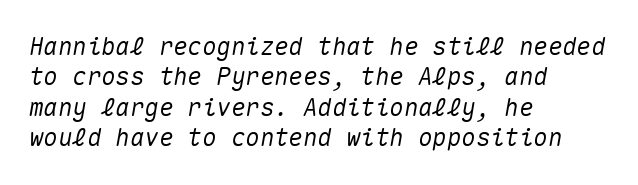
The image shows 24 px text type, italic (leaning right); set left-aligned, normal line spacing (1.27x), normal letter spacing, not underlined.
